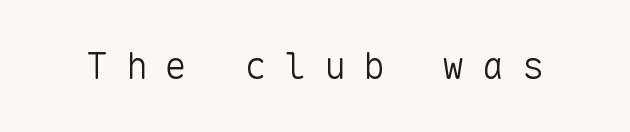
Q: Is the text bold? A: No.
Q: Is the text italic (slanted)? A: No, it is upright.
Q: Is the typeface a serif or a sans-serif typeface? A: Sans-serif.
Q: Is the text underlined? A: No.
Q: Is the spacing between letters normal or unusually wide? A: Unusually wide.
Q: Width (condensed, normal, or wide)? A: Normal.
Q: Stroke contrast? A: Low.
Q: x-height? A: Medium.
Q: Monospaced? A: Yes.
